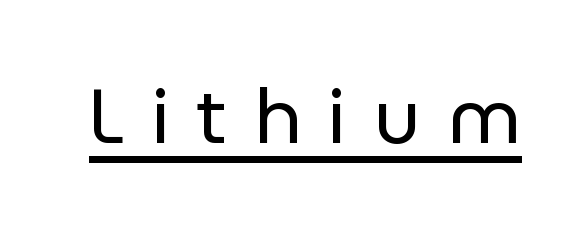
Q: Is the text bold? A: No.
Q: Is the text italic (slanted)? A: No, it is upright.
Q: Is the typeface a serif or a sans-serif typeface? A: Sans-serif.
Q: Is the text underlined? A: Yes.
Q: Is the spacing between letters normal or unusually wide? A: Unusually wide.
Q: Width (condensed, normal, or wide)? A: Normal.
Q: Stroke contrast? A: Low.
Q: x-height? A: Medium.
Q: Monospaced? A: No.
